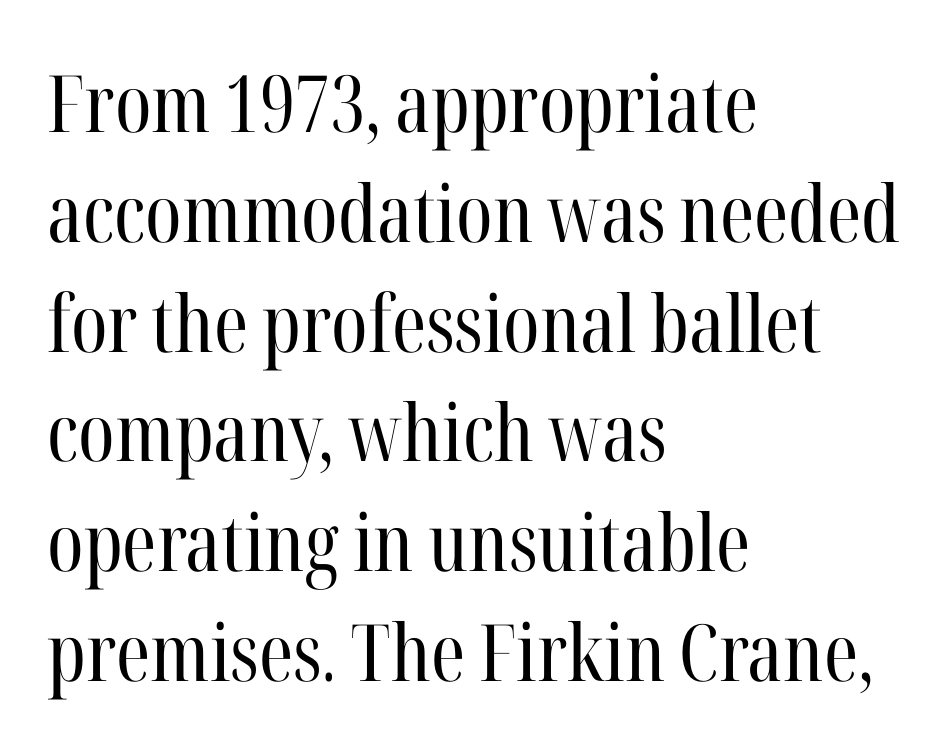
{"serif": "yes", "italic": "no", "bold": "no", "weight": "regular", "width": "condensed", "stroke_contrast": "high", "x_height": "medium", "monospaced": "no", "underline": "no", "align": "left", "line_spacing": "normal", "line_spacing_ratio": 1.39, "letter_spacing": "normal", "letter_spacing_em": 0.0, "glyph_px": 79}
